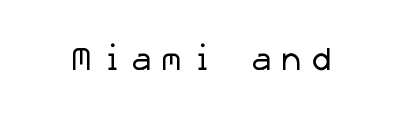
{"serif": "no", "bold": "no", "weight": "regular", "width": "normal", "stroke_contrast": "low", "x_height": "medium", "underline": "no", "letter_spacing": "wide", "letter_spacing_em": 0.24, "glyph_px": 33}
